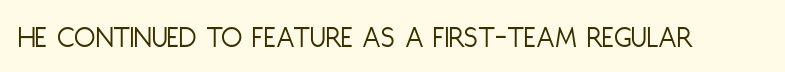
{"serif": "no", "italic": "no", "bold": "no", "weight": "light", "width": "condensed", "stroke_contrast": "low", "x_height": "large", "monospaced": "no", "underline": "no", "letter_spacing": "normal", "letter_spacing_em": 0.0, "glyph_px": 31}
